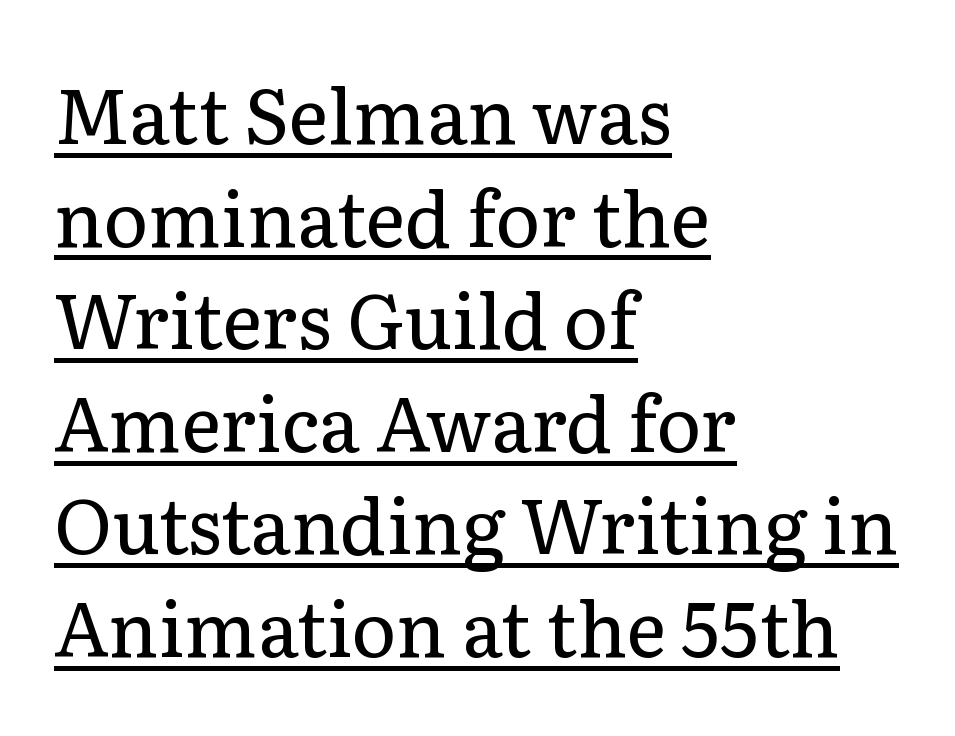
Q: Is the text bold? A: No.
Q: Is the text italic (slanted)? A: No, it is upright.
Q: Is the typeface a serif or a sans-serif typeface? A: Serif.
Q: Is the text underlined? A: Yes.
Q: How is the paragraph aligned? A: Left-aligned.
Q: Is the spacing between letters normal or unusually wide? A: Normal.
Q: Is the spacing between lines tight, normal or loose? A: Normal.
Q: Width (condensed, normal, or wide)? A: Normal.
Q: Stroke contrast? A: Low.
Q: x-height? A: Medium.
Q: Monospaced? A: No.
